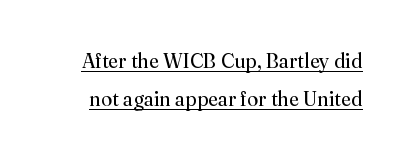
The image shows 20 px text type, upright; set loose line spacing (1.92x), normal letter spacing, underlined.
